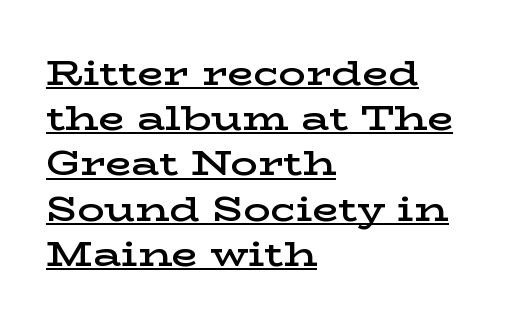
Q: Is the text bold? A: Semi-bold.
Q: Is the text italic (slanted)? A: No, it is upright.
Q: Is the typeface a serif or a sans-serif typeface? A: Serif.
Q: Is the text underlined? A: Yes.
Q: How is the paragraph aligned? A: Left-aligned.
Q: Is the spacing between letters normal or unusually wide? A: Normal.
Q: Is the spacing between lines tight, normal or loose? A: Normal.
Q: Width (condensed, normal, or wide)? A: Wide.
Q: Stroke contrast? A: Low.
Q: x-height? A: Medium.
Q: Monospaced? A: No.
